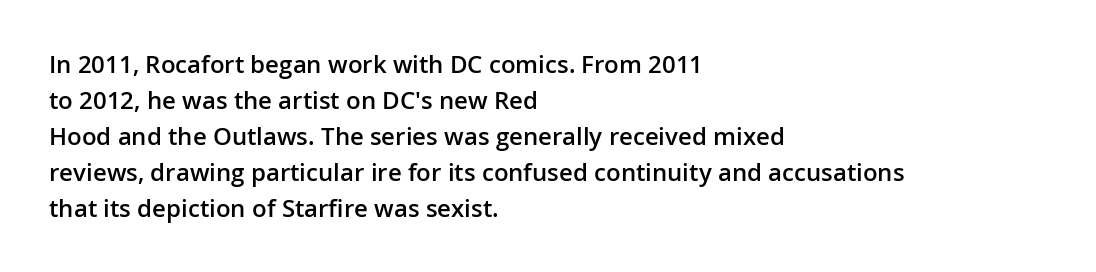
{"italic": "no", "bold": "semi", "underline": "no", "align": "left", "line_spacing": "normal", "line_spacing_ratio": 1.5, "letter_spacing": "normal", "letter_spacing_em": 0.0, "glyph_px": 24}
